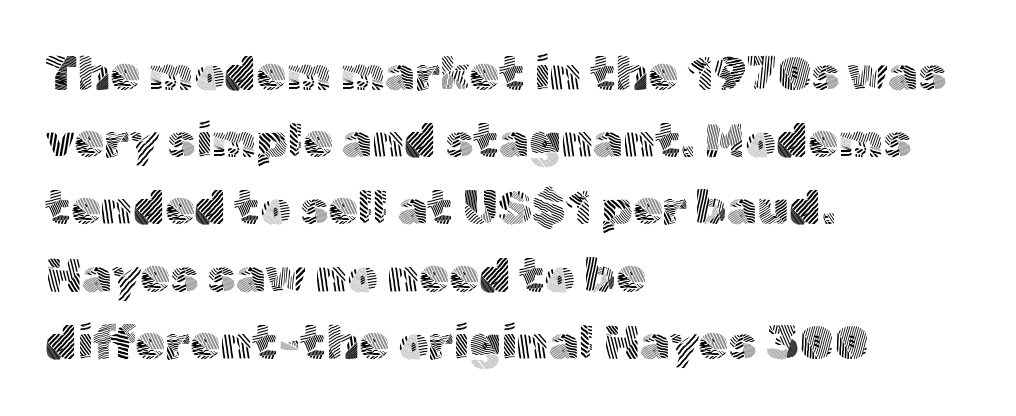
The image shows 48 px light sans-serif type, upright; set left-aligned, normal line spacing (1.4x), normal letter spacing, not underlined; a medium x-height.
